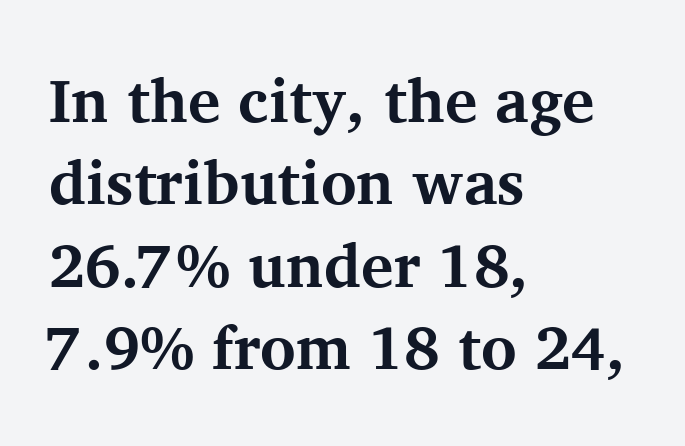
Nope, not italic — everything's standing straight. I'd describe the lettering as bold — thick and assertive. Normally led — the rows are evenly, conventionally spaced. Each letter's strokes conclude with small projecting serifs. Note the varied advance widths — an 'i' is clearly narrower than an 'm'. Just letters on the line, the space beneath them empty.
